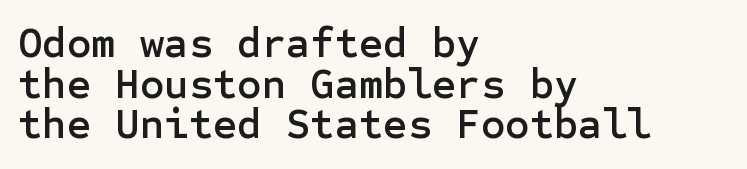
Does the lettering tilt? It doesn't — this is upright. Typeset ragged right — the left edge is the straight one. Nobody drew a line under any word here. Baseline-to-baseline distance is barely more than the letter height. The tracking reads as untouched default to a designer's eye.
